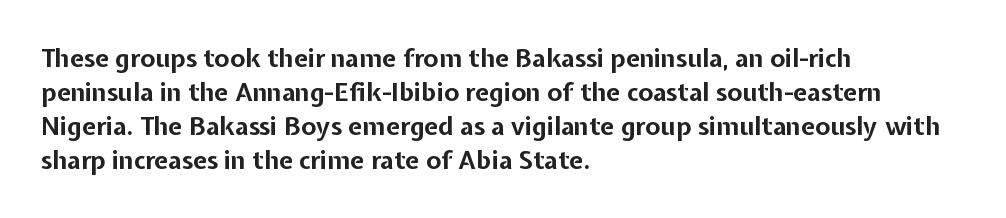
{"italic": "no", "bold": "yes", "underline": "no", "align": "left", "line_spacing": "normal", "line_spacing_ratio": 1.36, "letter_spacing": "normal", "letter_spacing_em": 0.0, "glyph_px": 25}
